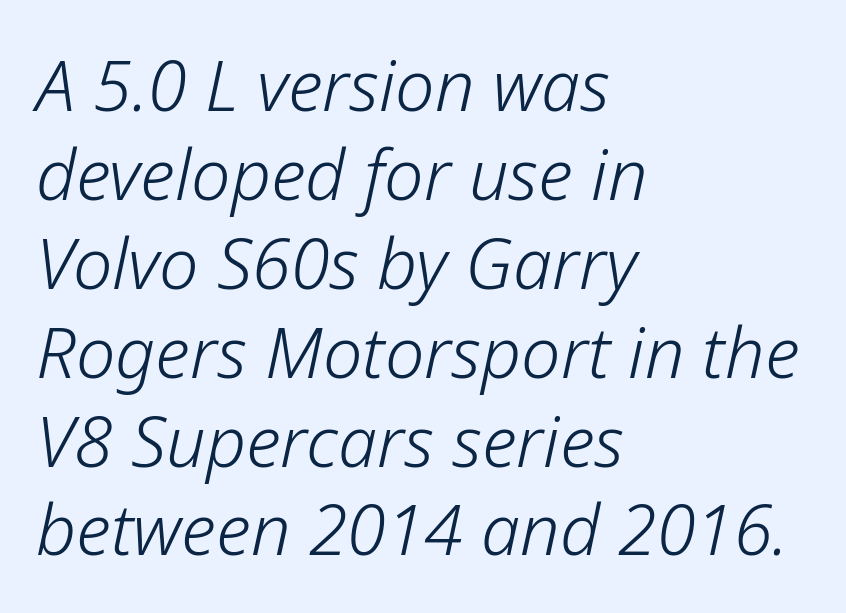
Q: Is the text bold? A: No.
Q: Is the text italic (slanted)? A: Yes, it leans right by about 12 degrees.
Q: Is the text underlined? A: No.
Q: How is the paragraph aligned? A: Left-aligned.
Q: Is the spacing between letters normal or unusually wide? A: Normal.
Q: Is the spacing between lines tight, normal or loose? A: Normal.
Q: Width (condensed, normal, or wide)? A: Normal.
Q: Stroke contrast? A: Low.
Q: x-height? A: Medium.
Q: Monospaced? A: No.
